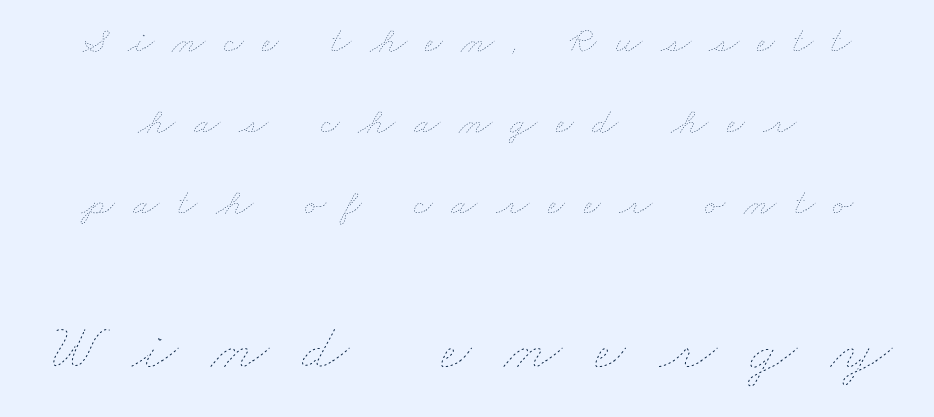
The image shows 67 px thin, wide type; set loose line spacing (2.13x), unusually wide letter spacing (+0.49 em), not underlined; the second (bottom) block is 1.76x larger; low stroke contrast and a small x-height.
